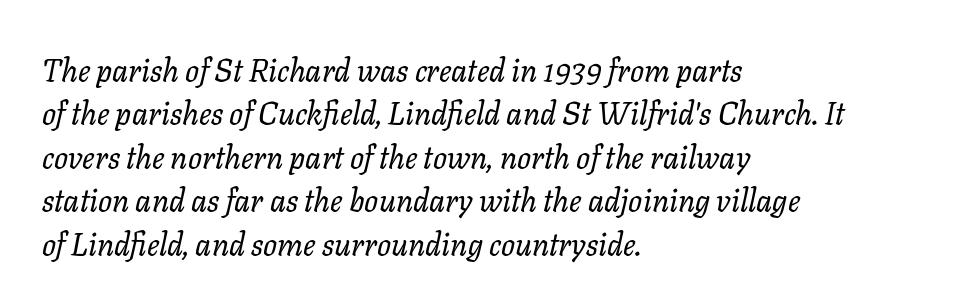
Q: Is the text bold? A: No.
Q: Is the text italic (slanted)? A: Yes, it leans right by about 11 degrees.
Q: Is the text underlined? A: No.
Q: How is the paragraph aligned? A: Left-aligned.
Q: Is the spacing between letters normal or unusually wide? A: Normal.
Q: Is the spacing between lines tight, normal or loose? A: Normal.
Q: Width (condensed, normal, or wide)? A: Normal.
Q: Stroke contrast? A: Low.
Q: x-height? A: Medium.
Q: Monospaced? A: No.
